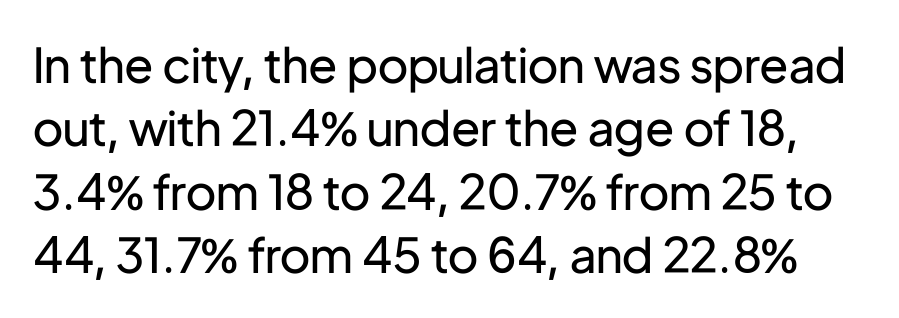
{"serif": "no", "italic": "no", "bold": "no", "weight": "regular", "width": "normal", "stroke_contrast": "low", "x_height": "medium", "monospaced": "no", "underline": "no", "line_spacing": "normal", "line_spacing_ratio": 1.32, "letter_spacing": "normal", "letter_spacing_em": 0.0, "glyph_px": 48}
